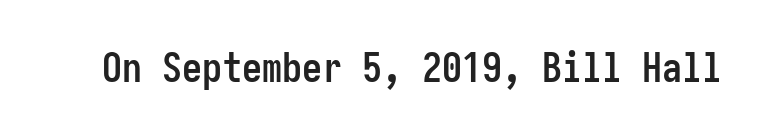
{"serif": "no", "italic": "no", "bold": "yes", "weight": "semibold", "width": "condensed", "stroke_contrast": "low", "x_height": "medium", "underline": "no", "letter_spacing": "normal", "letter_spacing_em": 0.0, "glyph_px": 40}
